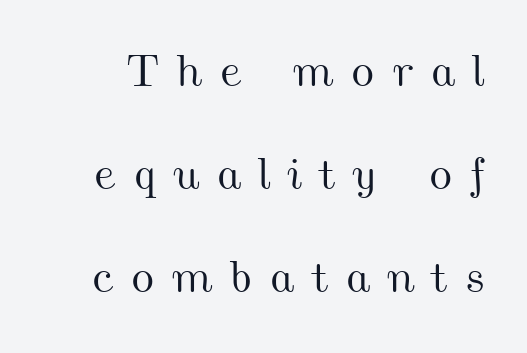
In terms of leading, this rendering errs on the spacious side. The letters advance in unequal steps, a hallmark of proportional type. Between one letter and the next there's a generous, obvious gap. The space directly below the letters is spotless.
